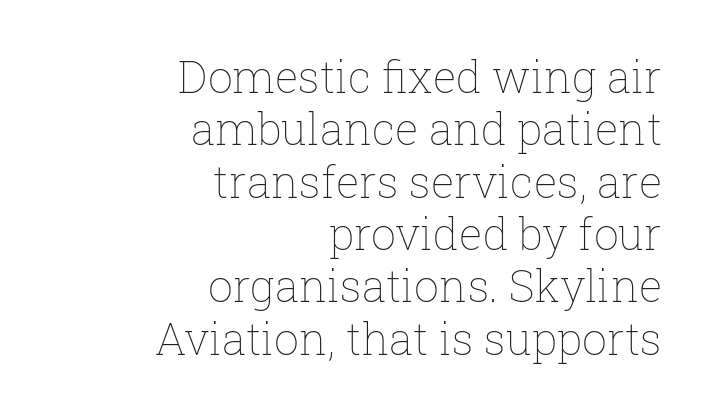
The image shows 44 px thin type, upright; set right-aligned, line spacing 1.19x, normal letter spacing, not underlined; low stroke contrast and a medium x-height.
